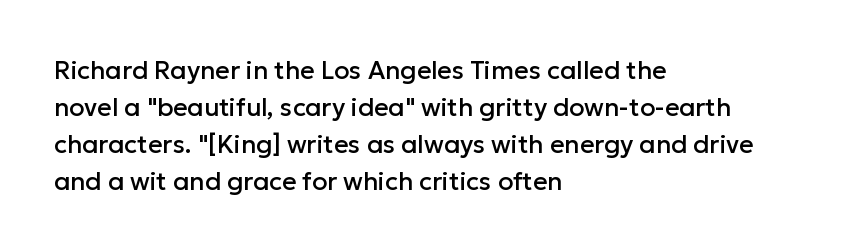
Q: Is the text italic (slanted)? A: No, it is upright.
Q: Is the text underlined? A: No.
Q: How is the paragraph aligned? A: Left-aligned.
Q: Is the spacing between letters normal or unusually wide? A: Normal.
Q: Is the spacing between lines tight, normal or loose? A: Normal.
